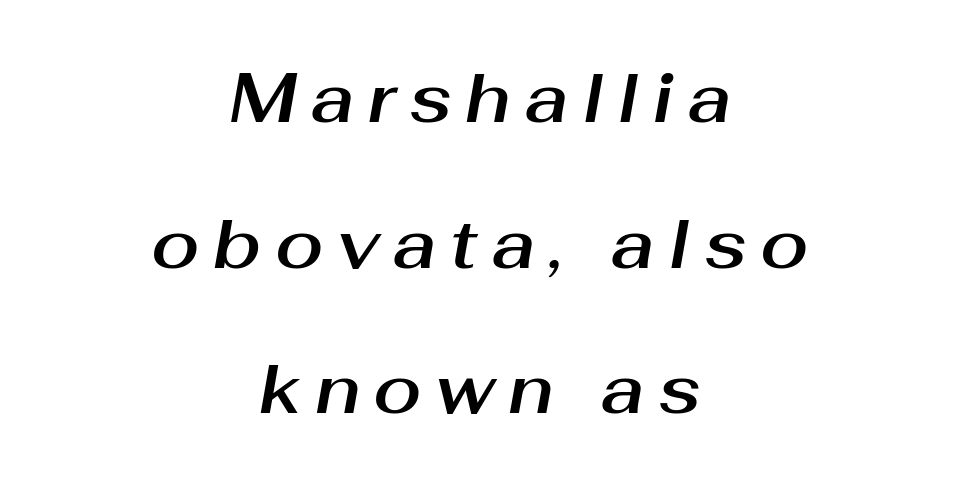
{"italic": "yes", "lean": "right", "slant_degrees": 10, "width": "normal", "stroke_contrast": "medium", "x_height": "medium", "monospaced": "no", "underline": "no", "align": "center", "line_spacing": "loose", "line_spacing_ratio": 2.08, "glyph_px": 70}
